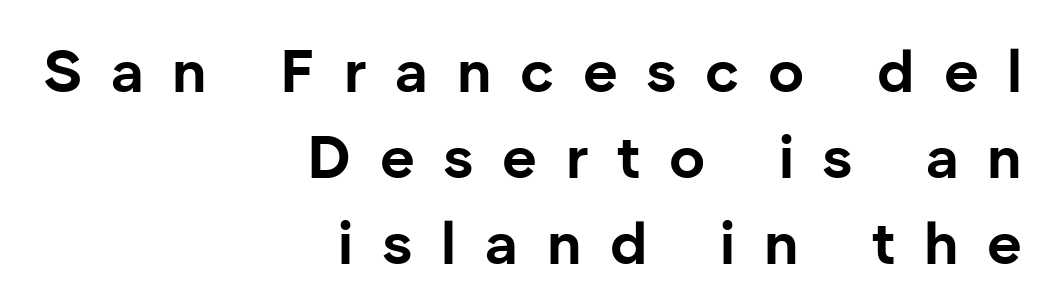
Short note: letters widely spaced. The glyphs are unaccompanied by any horizontal stroke below them. As a designer I'd log this as weight 700, bold. You can tell from the bare stems that sans-serif type was used.
